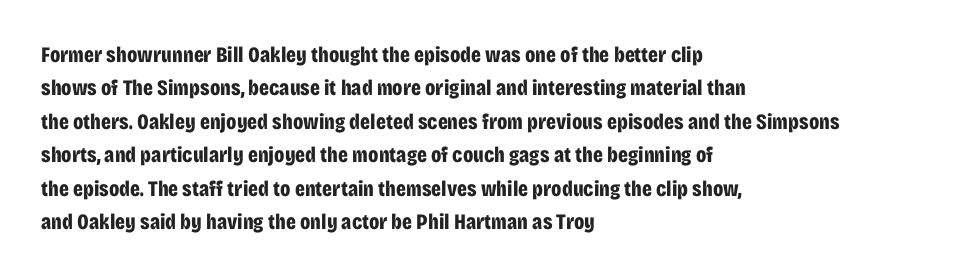
{"italic": "no", "bold": "yes", "underline": "no", "align": "left", "line_spacing": "normal", "line_spacing_ratio": 1.52, "letter_spacing": "normal", "letter_spacing_em": 0.0, "glyph_px": 22}
